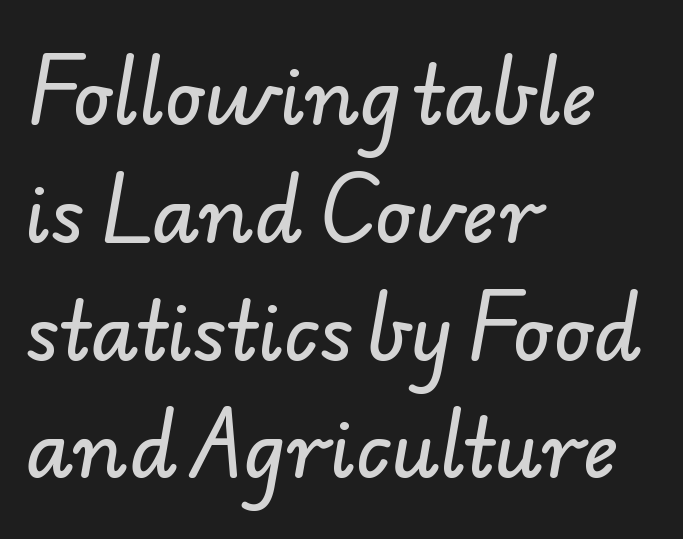
{"serif": "no", "width": "normal", "stroke_contrast": "low", "x_height": "small", "monospaced": "no", "underline": "no", "align": "left", "line_spacing": "normal", "line_spacing_ratio": 1.53, "letter_spacing": "normal", "letter_spacing_em": 0.0, "glyph_px": 77}
